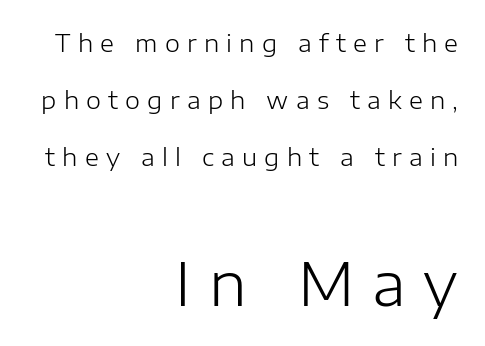
{"serif": "no", "italic": "no", "bold": "no", "weight": "light", "width": "normal", "stroke_contrast": "low", "x_height": "medium", "monospaced": "no", "underline": "no", "align": "right", "line_spacing": "loose", "line_spacing_ratio": 2.37, "letter_spacing": "wide", "letter_spacing_em": 0.3, "larger_block": "second", "size_ratio": 2.46, "glyph_px": 59}
